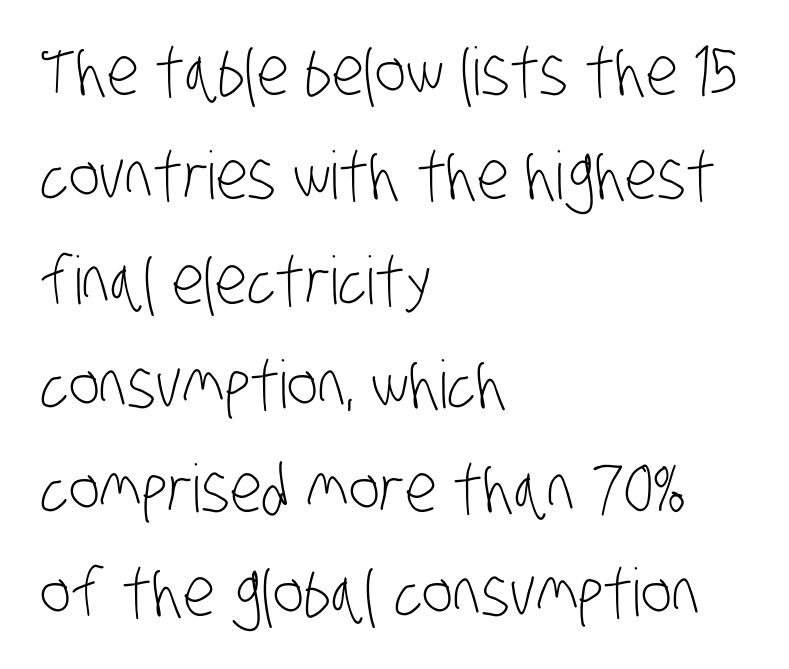
Q: Is the text bold? A: No.
Q: Is the typeface a serif or a sans-serif typeface? A: Sans-serif.
Q: Is the text underlined? A: No.
Q: How is the paragraph aligned? A: Left-aligned.
Q: Is the spacing between letters normal or unusually wide? A: Normal.
Q: Is the spacing between lines tight, normal or loose? A: Normal.
Q: Width (condensed, normal, or wide)? A: Condensed.
Q: Stroke contrast? A: Low.
Q: x-height? A: Large.
Q: Monospaced? A: No.
